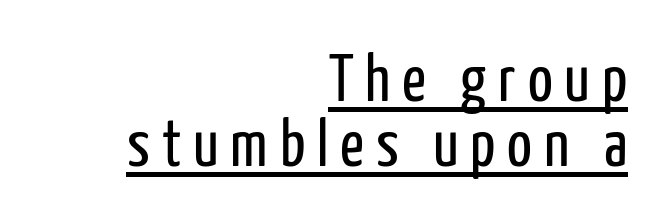
{"serif": "no", "italic": "no", "bold": "no", "weight": "regular", "width": "condensed", "stroke_contrast": "low", "x_height": "medium", "monospaced": "no", "underline": "yes", "align": "right", "line_spacing": "tight", "line_spacing_ratio": 0.98, "glyph_px": 66}
